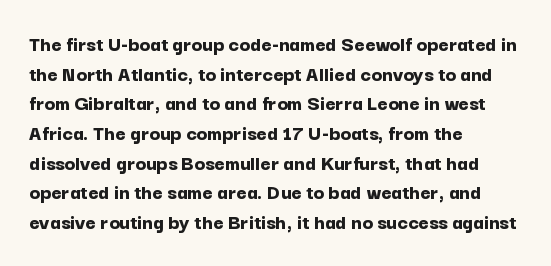
Caption: standard tracking, unaltered. Bold? Absolutely — the strokes are thick and heavy. Where is the straight margin? On the left. The line-height multiplier appears to be the usual default. Underlining? Definitely not there. Upright lettering throughout.
